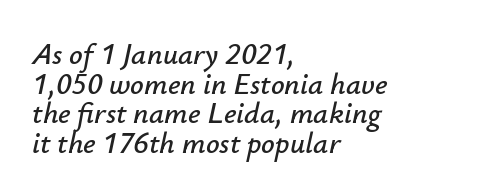
A clean baseline with only descenders dipping below it. Between one letter and the next there's only the usual sliver of space. The passage is arranged the way most books set body copy — flush left. Quick note: interline space is minimal. Proportional: the letters do not fall into vertical columns. The text carries the slant typical of an italic or oblique font.
